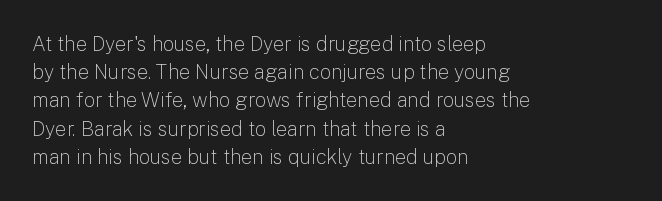
Nobody drew a line under any word here. When letters stand straight like this, we call the style roman or upright. The lines sit at an ordinary, default distance from one another. Summary of weight: not heavy and not bold.
